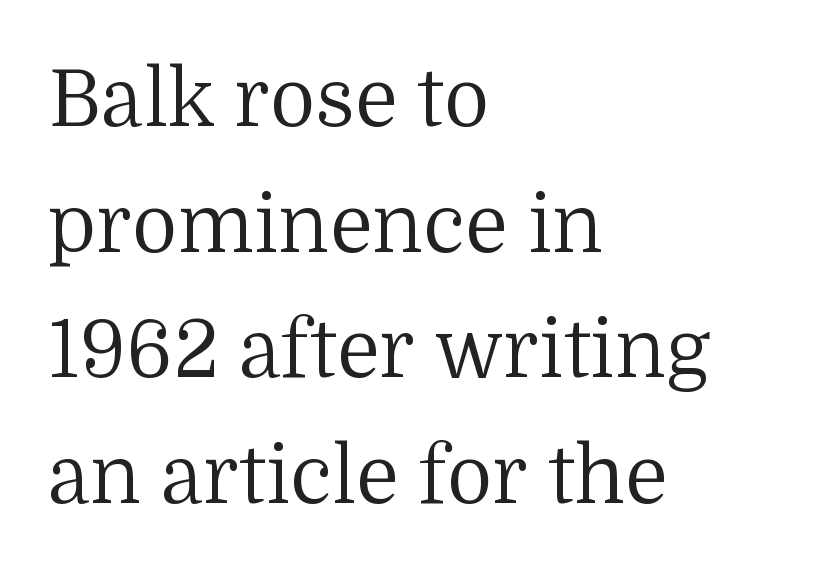
{"serif": "yes", "italic": "no", "bold": "no", "weight": "regular", "width": "normal", "stroke_contrast": "medium", "x_height": "medium", "monospaced": "no", "underline": "no", "align": "left", "line_spacing": "normal", "line_spacing_ratio": 1.59, "letter_spacing": "normal", "letter_spacing_em": 0.0, "glyph_px": 79}
